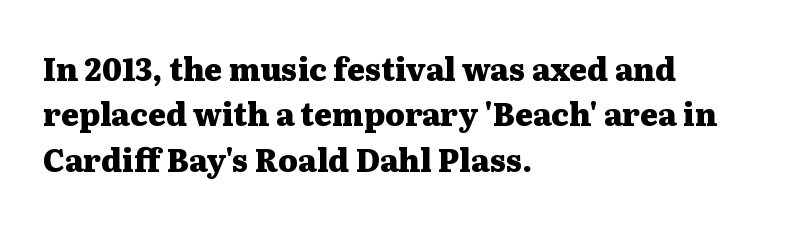
{"serif": "yes", "italic": "no", "bold": "yes", "weight": "heavy", "width": "wide", "stroke_contrast": "medium", "x_height": "medium", "monospaced": "no", "underline": "no", "align": "left", "line_spacing": "normal", "line_spacing_ratio": 1.46, "letter_spacing": "normal", "letter_spacing_em": 0.0, "glyph_px": 31}
